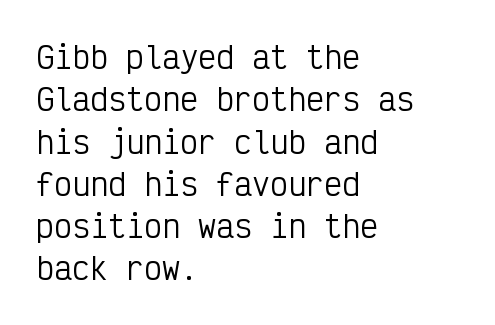
{"serif": "no", "italic": "no", "bold": "no", "weight": "regular", "width": "condensed", "stroke_contrast": "low", "x_height": "medium", "monospaced": "yes", "underline": "no", "align": "left", "line_spacing": "normal", "line_spacing_ratio": 1.41, "letter_spacing": "normal", "letter_spacing_em": 0.0, "glyph_px": 30}
